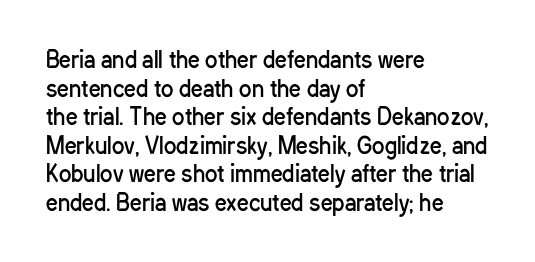
{"italic": "no", "bold": "no", "underline": "no", "align": "left", "line_spacing_ratio": 1.24, "letter_spacing": "normal", "letter_spacing_em": 0.0, "glyph_px": 23}
